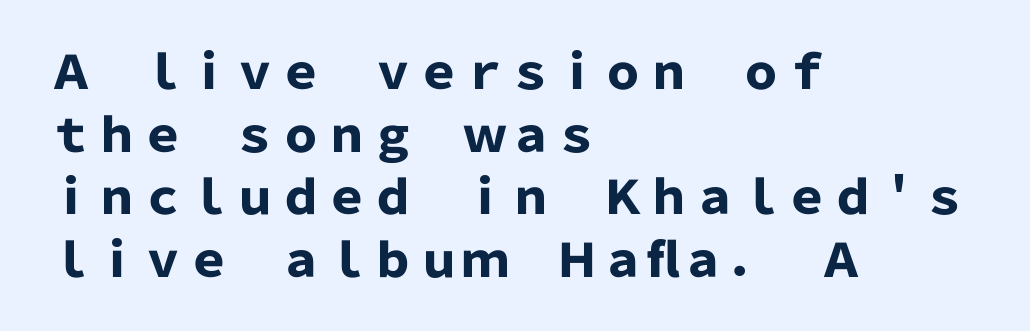
Q: Is the text bold? A: Yes.
Q: Is the text italic (slanted)? A: No, it is upright.
Q: Is the typeface a serif or a sans-serif typeface? A: Sans-serif.
Q: Is the text underlined? A: No.
Q: How is the paragraph aligned? A: Left-aligned.
Q: Is the spacing between letters normal or unusually wide? A: Normal.
Q: Is the spacing between lines tight, normal or loose? A: Normal.
Q: Width (condensed, normal, or wide)? A: Normal.
Q: Stroke contrast? A: Low.
Q: x-height? A: Medium.
Q: Monospaced? A: No.
